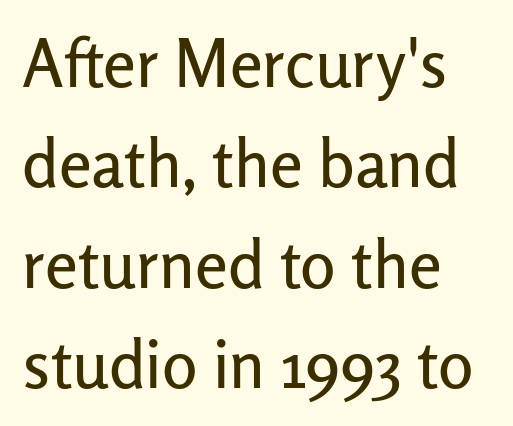
{"serif": "no", "italic": "no", "width": "normal", "stroke_contrast": "low", "x_height": "medium", "monospaced": "no", "underline": "no", "align": "left", "line_spacing": "normal", "line_spacing_ratio": 1.52, "letter_spacing": "normal", "letter_spacing_em": 0.0, "glyph_px": 66}
